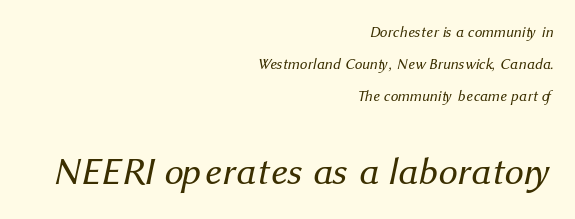
Q: Is the text bold? A: No.
Q: Is the typeface a serif or a sans-serif typeface? A: Sans-serif.
Q: Is the text underlined? A: No.
Q: How is the paragraph aligned? A: Right-aligned.
Q: Is the spacing between letters normal or unusually wide? A: Normal.
Q: Is the spacing between lines tight, normal or loose? A: Loose.
Q: Which block of text is set in a larger size, the first (top) or the second (bottom)? A: The second (bottom) one.
Q: Width (condensed, normal, or wide)? A: Normal.
Q: Stroke contrast? A: Medium.
Q: x-height? A: Medium.
Q: Monospaced? A: No.
